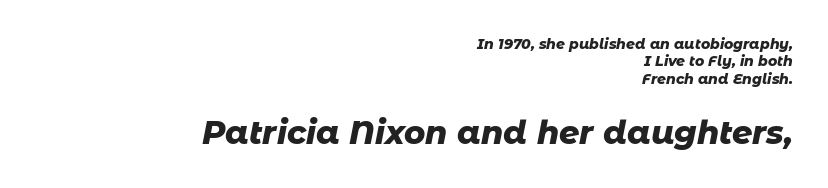
{"italic": "yes", "lean": "right", "slant_degrees": 11, "bold": "yes", "weight": "heavy", "width": "normal", "stroke_contrast": "low", "x_height": "medium", "monospaced": "no", "underline": "no", "align": "right", "line_spacing_ratio": 1.24, "letter_spacing": "normal", "letter_spacing_em": 0.0, "larger_block": "second", "size_ratio": 2.29, "glyph_px": 32}
